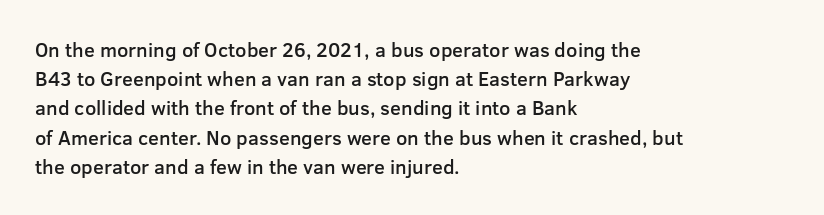
Q: Is the text bold? A: Semi-bold.
Q: Is the text italic (slanted)? A: No, it is upright.
Q: Is the text underlined? A: No.
Q: How is the paragraph aligned? A: Left-aligned.
Q: Is the spacing between letters normal or unusually wide? A: Normal.
Q: Is the spacing between lines tight, normal or loose? A: Normal.
